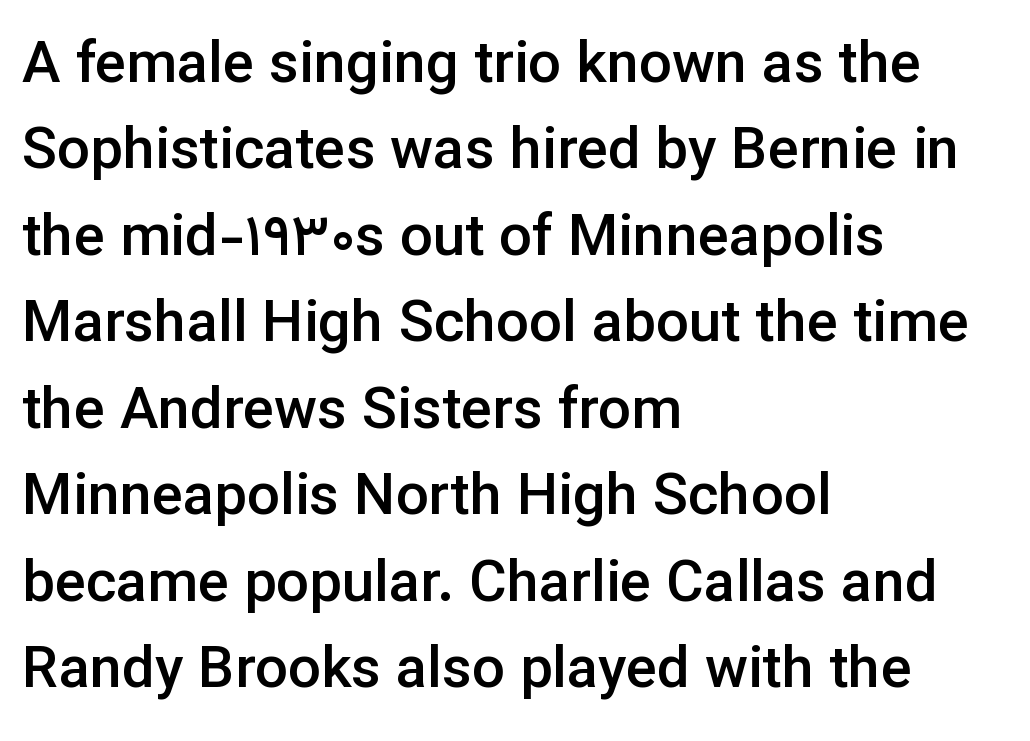
Reading down the block, your eye returns to a fixed left position each line. Just letters on the line, the space beneath them empty. Is this a fixed-width face? No — the glyphs have proportional, varying widths. A bit beefed up — I'd call it semibold rather than bold. Unlike italic type, these characters show no tilt at all.
